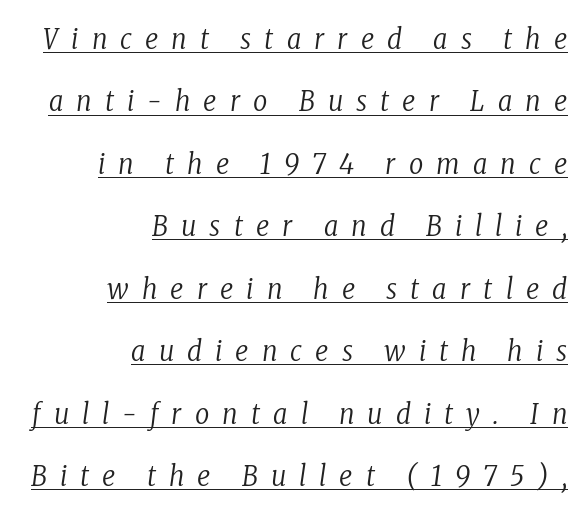
Q: Is the text bold? A: No.
Q: Is the text italic (slanted)? A: Yes, it leans right by about 8 degrees.
Q: Is the typeface a serif or a sans-serif typeface? A: Serif.
Q: Is the text underlined? A: Yes.
Q: How is the paragraph aligned? A: Right-aligned.
Q: Is the spacing between letters normal or unusually wide? A: Unusually wide.
Q: Is the spacing between lines tight, normal or loose? A: Loose.
Q: Width (condensed, normal, or wide)? A: Condensed.
Q: Stroke contrast? A: Low.
Q: x-height? A: Medium.
Q: Monospaced? A: No.
